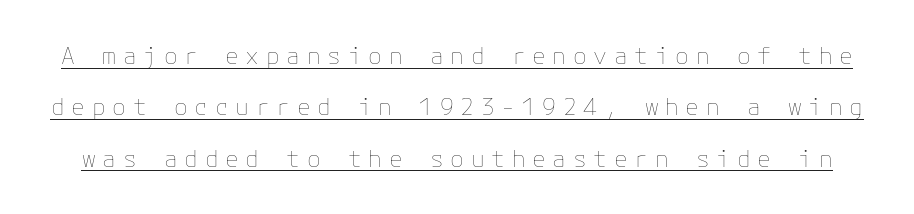
{"italic": "no", "bold": "no", "underline": "yes", "line_spacing": "loose", "line_spacing_ratio": 2.23, "letter_spacing": "wide", "letter_spacing_em": 0.29, "glyph_px": 23}
